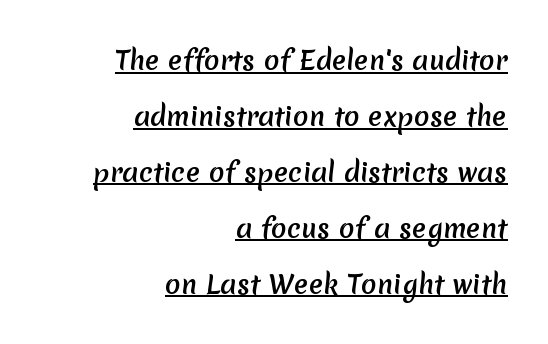
The image shows 26 px text type; set right-aligned, loose line spacing (2.15x), normal letter spacing, underlined.
